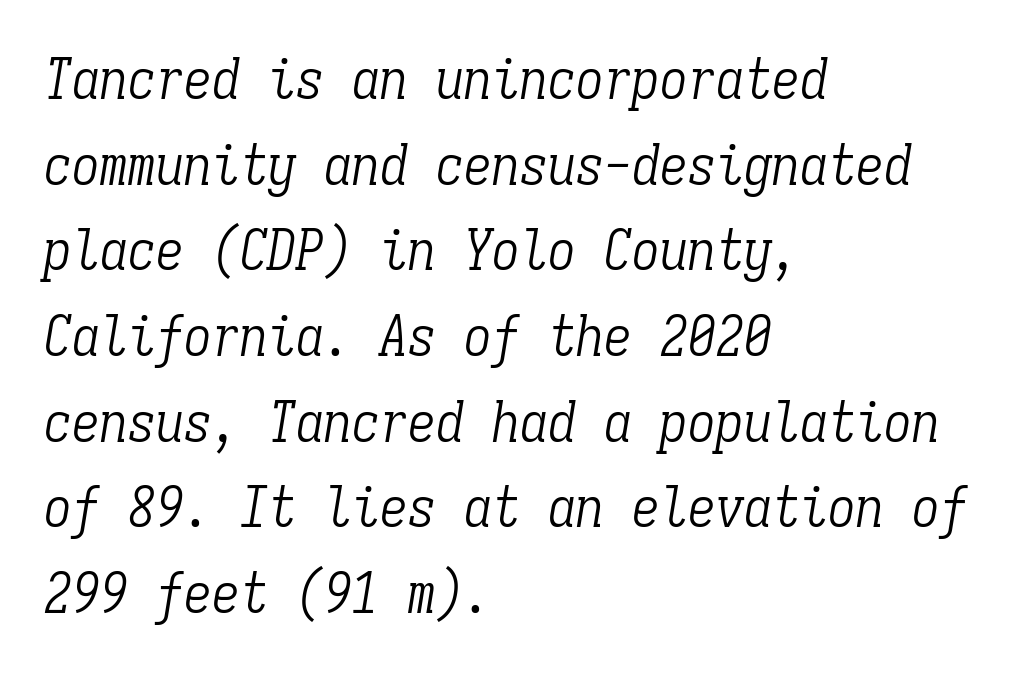
The image shows 56 px light, condensed serif type, italic (leaning right), monospaced; set left-aligned, normal line spacing (1.53x), normal letter spacing, not underlined; low stroke contrast and a medium x-height.
